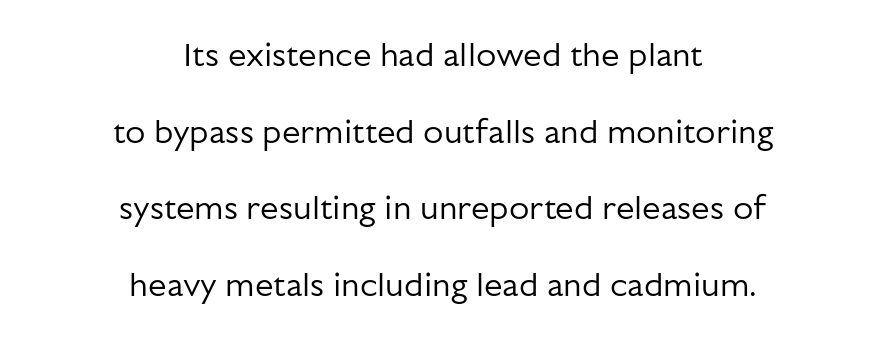
The image shows 33 px regular-weight sans-serif type, upright; set centered, loose line spacing (2.32x), normal letter spacing, not underlined; low stroke contrast and a medium x-height.
